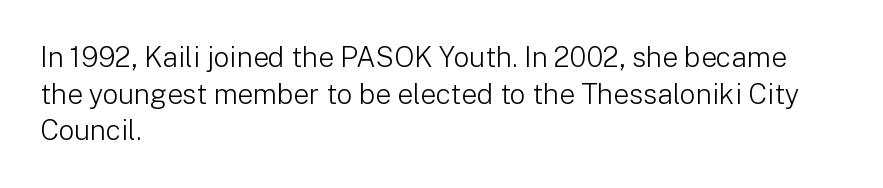
{"serif": "no", "italic": "no", "bold": "no", "weight": "light", "width": "normal", "stroke_contrast": "low", "x_height": "medium", "monospaced": "no", "underline": "no", "align": "left", "line_spacing": "normal", "line_spacing_ratio": 1.31, "letter_spacing": "normal", "letter_spacing_em": 0.0, "glyph_px": 28}
